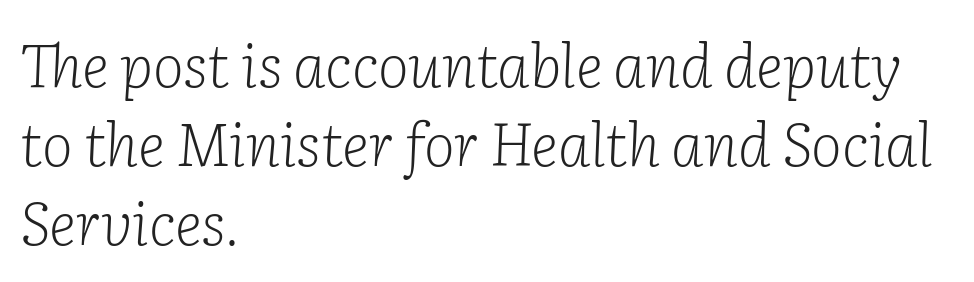
{"serif": "yes", "italic": "yes", "lean": "right", "slant_degrees": 2, "bold": "no", "weight": "light", "width": "normal", "stroke_contrast": "low", "x_height": "medium", "monospaced": "no", "underline": "no", "align": "left", "line_spacing": "normal", "line_spacing_ratio": 1.34, "letter_spacing": "normal", "letter_spacing_em": 0.0, "glyph_px": 59}
